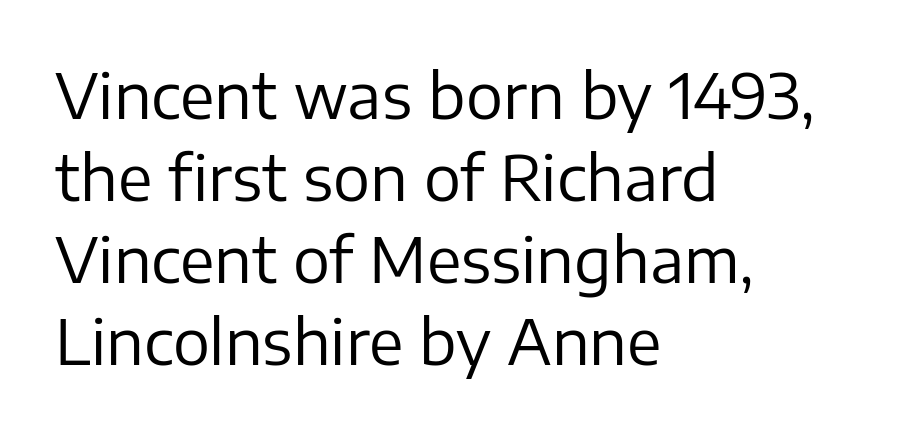
Q: Is the text bold? A: No.
Q: Is the text italic (slanted)? A: No, it is upright.
Q: Is the typeface a serif or a sans-serif typeface? A: Sans-serif.
Q: Is the text underlined? A: No.
Q: How is the paragraph aligned? A: Left-aligned.
Q: Is the spacing between letters normal or unusually wide? A: Normal.
Q: Is the spacing between lines tight, normal or loose? A: Normal.
Q: Width (condensed, normal, or wide)? A: Normal.
Q: Stroke contrast? A: Low.
Q: x-height? A: Medium.
Q: Monospaced? A: No.
